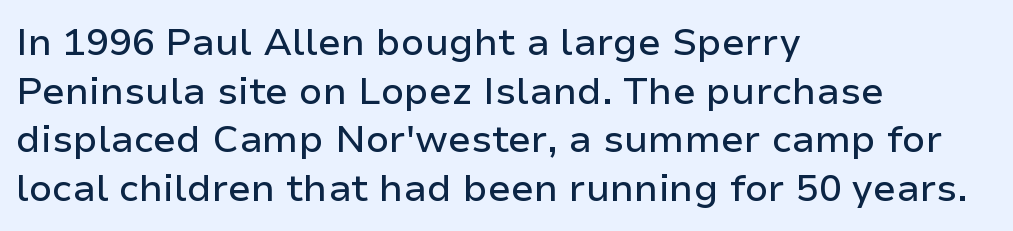
The image shows 38 px sans-serif type, upright; set left-aligned, normal line spacing (1.28x), normal letter spacing, not underlined; low stroke contrast and a medium x-height.
